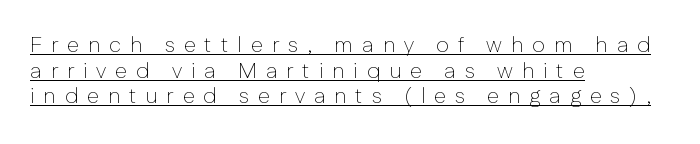
{"italic": "no", "bold": "no", "underline": "yes", "align": "left", "line_spacing_ratio": 1.17, "letter_spacing": "wide", "letter_spacing_em": 0.4, "glyph_px": 22}
